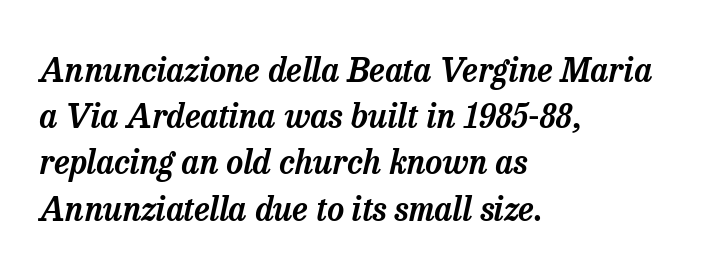
{"serif": "yes", "italic": "yes", "lean": "right", "slant_degrees": 13, "width": "normal", "stroke_contrast": "low", "x_height": "medium", "monospaced": "no", "underline": "no", "align": "left", "line_spacing": "normal", "line_spacing_ratio": 1.4, "letter_spacing": "normal", "letter_spacing_em": 0.0, "glyph_px": 33}
